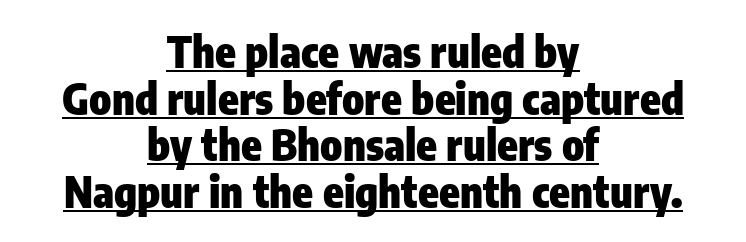
Letter spacing: default. The rendering shows plain stroke endings on the letterforms — a sans-serif design. Underlined type. The specimen reads as upright at a glance. The passage shown is emphatically bold. Students, observe: this is what under-led, compact text looks like.
